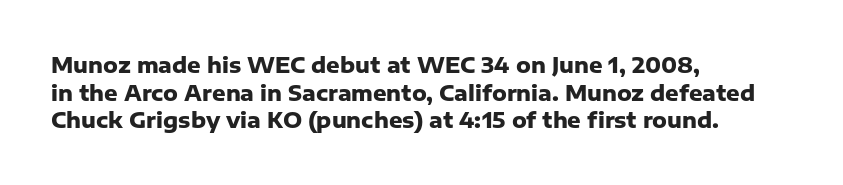
The image shows 21 px bold type, upright; set left-aligned, normal line spacing (1.32x), normal letter spacing, not underlined.
